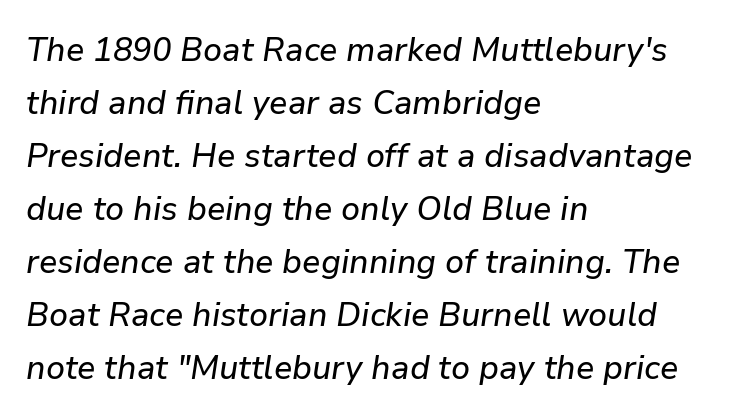
Q: Is the text italic (slanted)? A: Yes, it leans right by about 9 degrees.
Q: Is the text underlined? A: No.
Q: How is the paragraph aligned? A: Left-aligned.
Q: Is the spacing between letters normal or unusually wide? A: Normal.
Q: Is the spacing between lines tight, normal or loose? A: Normal.
Q: Width (condensed, normal, or wide)? A: Normal.
Q: Stroke contrast? A: Low.
Q: x-height? A: Medium.
Q: Monospaced? A: No.
